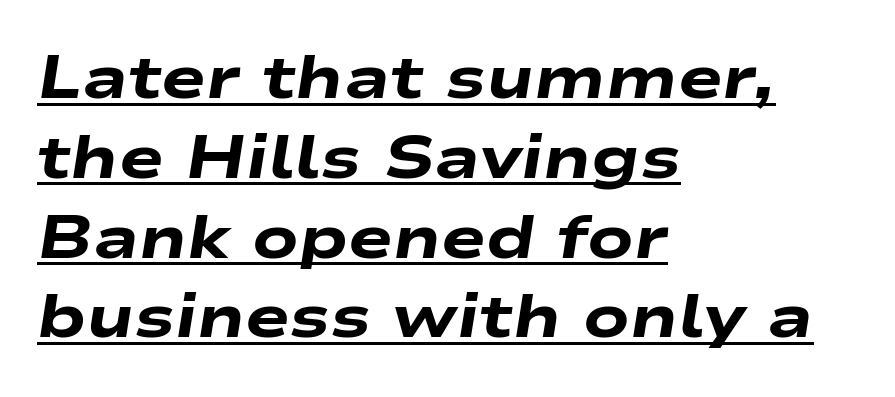
Q: Is the text bold? A: Yes.
Q: Is the text italic (slanted)? A: Yes, it leans right by about 9 degrees.
Q: Is the text underlined? A: Yes.
Q: How is the paragraph aligned? A: Left-aligned.
Q: Is the spacing between letters normal or unusually wide? A: Normal.
Q: Is the spacing between lines tight, normal or loose? A: Normal.
Q: Width (condensed, normal, or wide)? A: Wide.
Q: Stroke contrast? A: Low.
Q: x-height? A: Medium.
Q: Monospaced? A: No.
